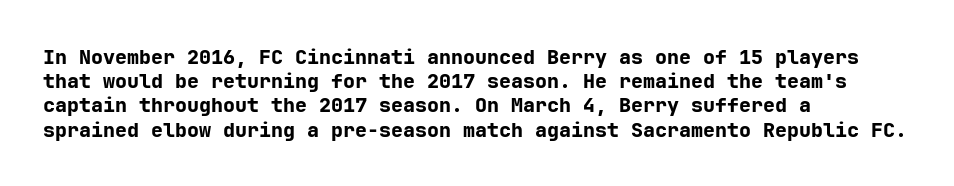
Descenders hang freely into open space. The paragraph has a hard left edge and a soft right edge. It's the straight-up-and-down kind of type. Observe the ordinary spacing: letters are neighbours, not strangers. Weight check: bold — yes, fully.
